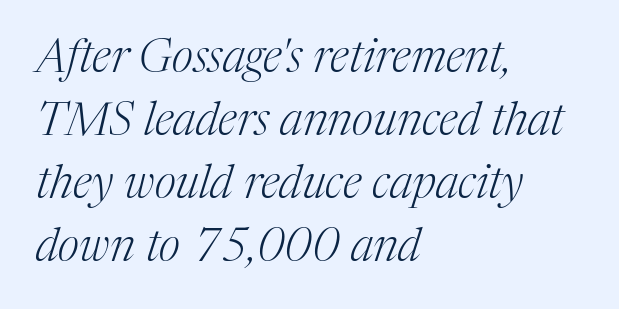
Caption: standard tracking, unaltered. The weight tops out at a normal text grade. The rendering uses a moderate line-height, typical for paragraphs. The glyphs look as if they've been sheared to an angle. The lines are quadded left. Character widths vary here, with narrow letters taking less room than wide ones.
